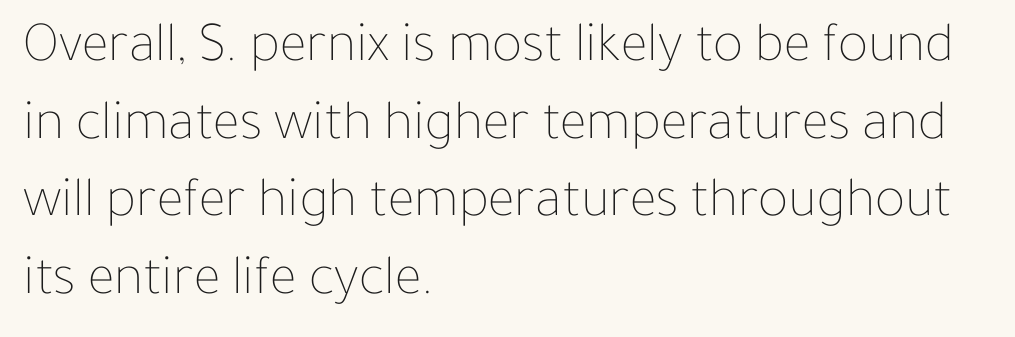
The image shows 57 px thin type, upright; set left-aligned, normal line spacing (1.36x), normal letter spacing, not underlined; low stroke contrast and a medium x-height.
